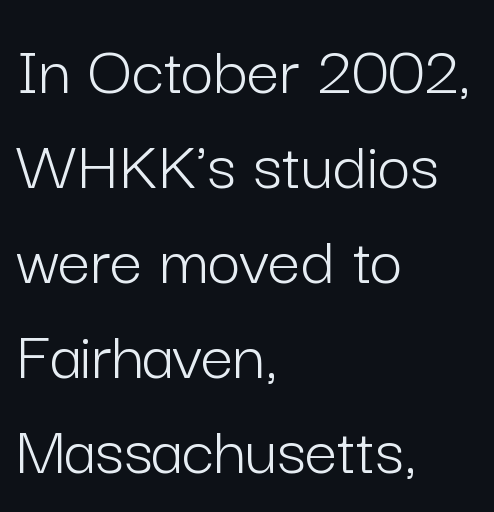
The image shows 72 px light sans-serif type, upright; set left-aligned, normal line spacing (1.32x), normal letter spacing, not underlined; low stroke contrast and a medium x-height.
